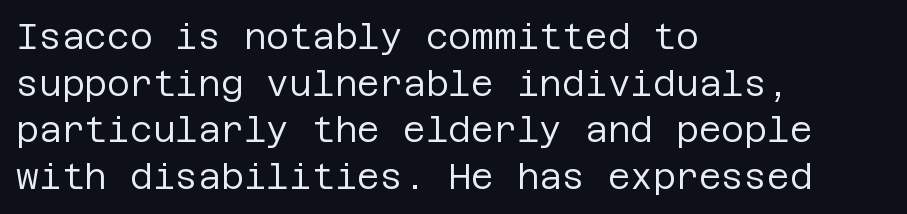
The image shows 35 px regular-weight sans-serif type, upright; set left-aligned, normal line spacing (1.33x), normal letter spacing, not underlined; low stroke contrast and a large x-height.
